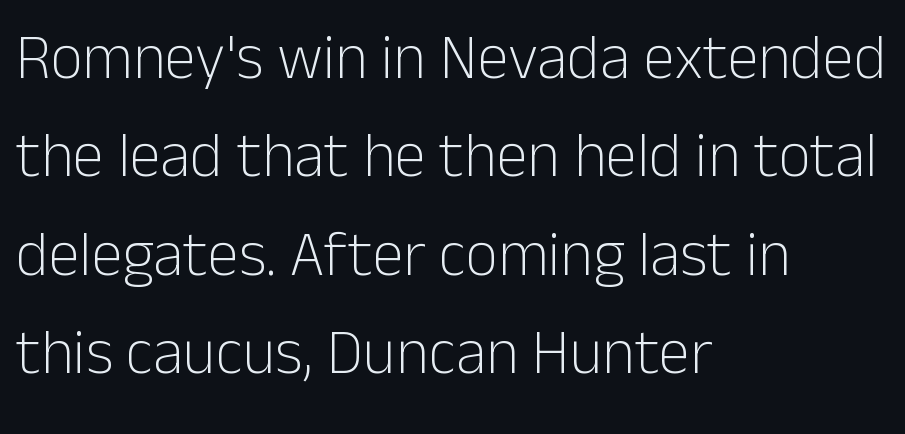
The specimen reads as upright at a glance. To sum up the face: it is a sans, with no serifs. The setting favours the left margin, as ordinary paragraphs usually do. In terms of letterspacing, this is plain default setting.
